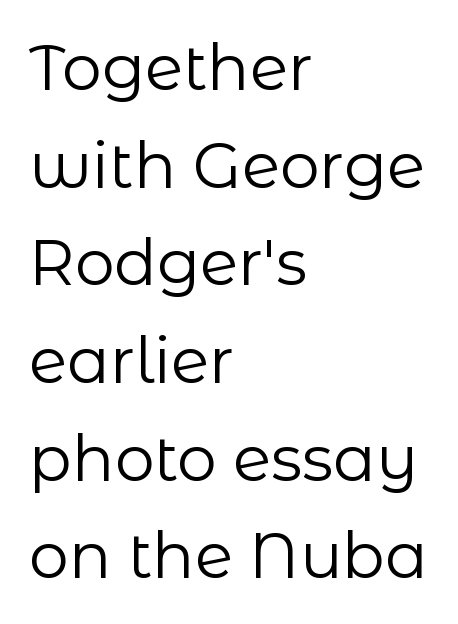
Letterform terminals end flat and unadorned throughout the passage. The gaps between neighbouring characters are ordinary and unremarkable. Unlike italic type, these characters show no tilt at all. Reading down the block, your eye returns to a fixed left position each line. The letterforms sit at book weight or below. A typesetter would call this proportional, since set widths differ per character.
